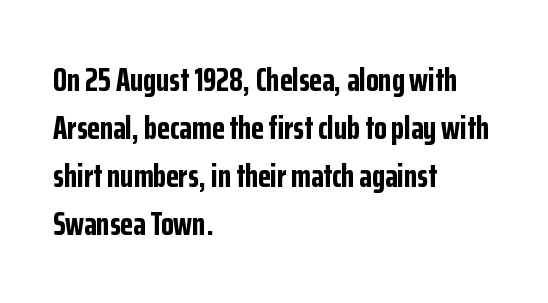
{"serif": "no", "italic": "no", "bold": "yes", "weight": "bold", "width": "condensed", "stroke_contrast": "low", "x_height": "medium", "monospaced": "no", "underline": "no", "align": "left", "line_spacing": "normal", "line_spacing_ratio": 1.45, "letter_spacing": "normal", "letter_spacing_em": 0.0, "glyph_px": 33}
